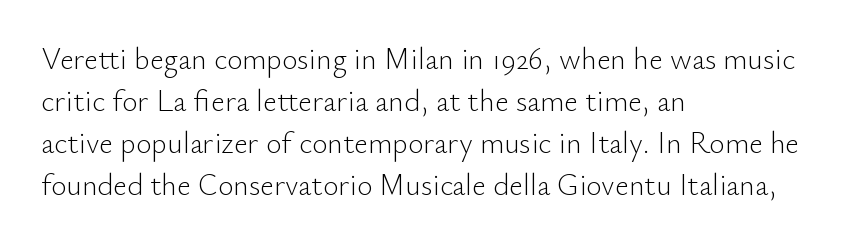
The image shows 30 px light sans-serif type, upright; set left-aligned, normal line spacing (1.4x), normal letter spacing, not underlined; low stroke contrast and a small x-height.
